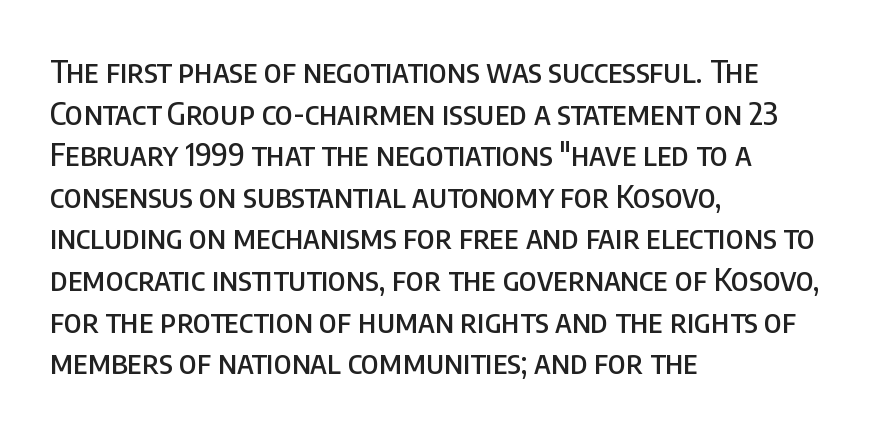
{"serif": "no", "italic": "no", "width": "condensed", "stroke_contrast": "low", "x_height": "large", "monospaced": "no", "underline": "no", "align": "left", "line_spacing": "normal", "line_spacing_ratio": 1.3, "letter_spacing": "normal", "letter_spacing_em": 0.0, "glyph_px": 32}
